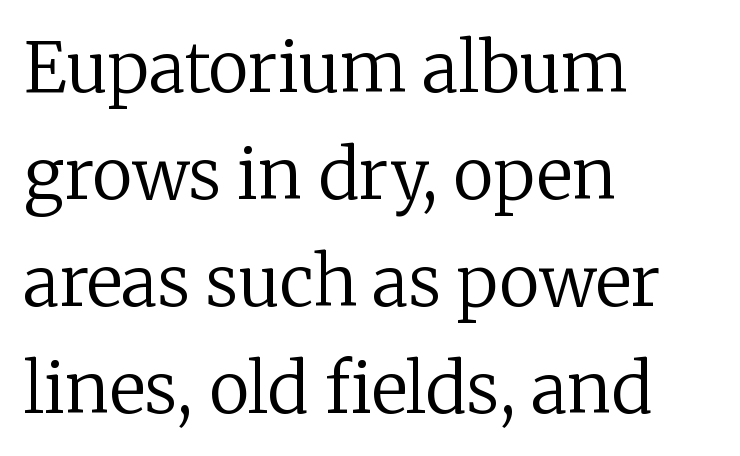
Successive baselines arrive at the customary interval. Character widths vary here, with narrow letters taking less room than wide ones. The rag falls on the right side of this text block. The string is rendered with underlining switched off.
